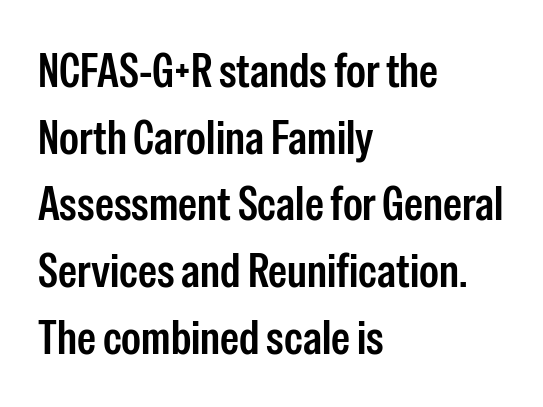
Classification — sans serif. What's the leading like? Ordinary, nothing unusual. The lines are quadded left. This rendering leaves character spacing at its baseline value.
